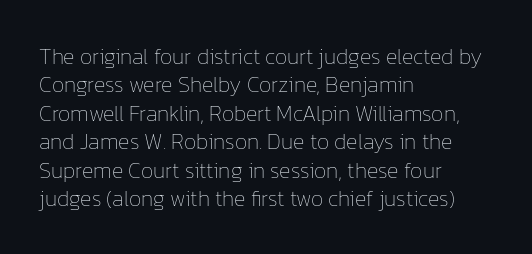
The image shows 22 px text type, upright; set left-aligned, normal line spacing (1.29x), normal letter spacing, not underlined.
